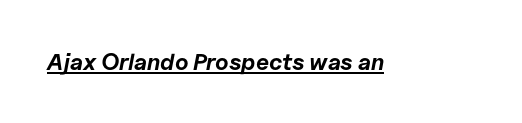
{"italic": "yes", "lean": "right", "slant_degrees": 11, "bold": "yes", "underline": "yes", "letter_spacing": "normal", "letter_spacing_em": 0.0, "glyph_px": 23}
